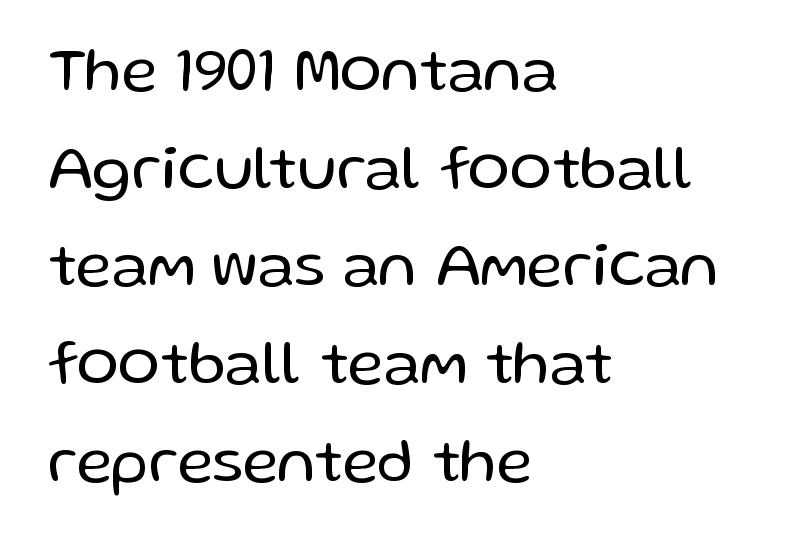
Letterform terminals end flat and unadorned throughout the passage. The gaps between neighbouring characters are ordinary and unremarkable. Unlike italic type, these characters show no tilt at all. Reading down the block, your eye returns to a fixed left position each line. The letterforms sit at book weight or below. A typesetter would call this proportional, since set widths differ per character.
